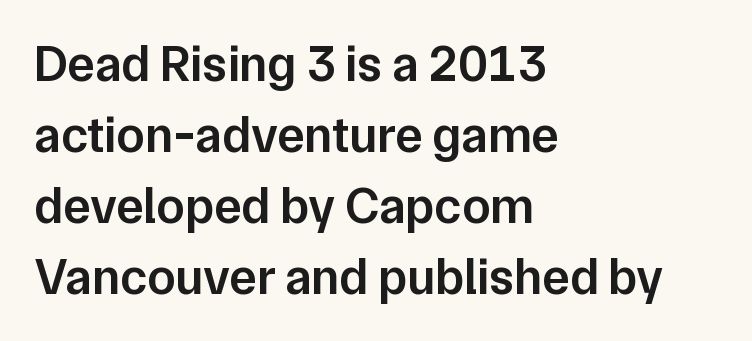
Q: Is the text bold? A: Semi-bold.
Q: Is the text italic (slanted)? A: No, it is upright.
Q: Is the typeface a serif or a sans-serif typeface? A: Sans-serif.
Q: Is the text underlined? A: No.
Q: How is the paragraph aligned? A: Left-aligned.
Q: Is the spacing between letters normal or unusually wide? A: Normal.
Q: Is the spacing between lines tight, normal or loose? A: Normal.
Q: Width (condensed, normal, or wide)? A: Normal.
Q: Stroke contrast? A: Low.
Q: x-height? A: Medium.
Q: Monospaced? A: No.
